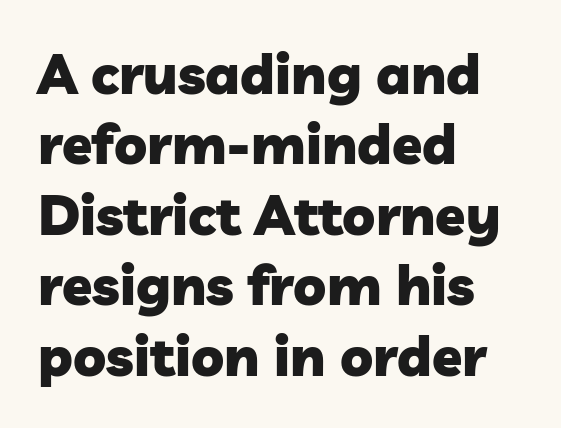
Q: Is the text bold? A: Yes.
Q: Is the typeface a serif or a sans-serif typeface? A: Sans-serif.
Q: Is the text underlined? A: No.
Q: How is the paragraph aligned? A: Left-aligned.
Q: Is the spacing between letters normal or unusually wide? A: Normal.
Q: Is the spacing between lines tight, normal or loose? A: Normal.
Q: Width (condensed, normal, or wide)? A: Normal.
Q: Stroke contrast? A: Low.
Q: x-height? A: Medium.
Q: Monospaced? A: No.
